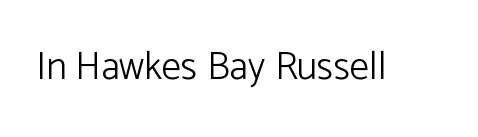
Q: Is the text bold? A: No.
Q: Is the text italic (slanted)? A: No, it is upright.
Q: Is the typeface a serif or a sans-serif typeface? A: Sans-serif.
Q: Is the text underlined? A: No.
Q: Is the spacing between letters normal or unusually wide? A: Normal.
Q: Width (condensed, normal, or wide)? A: Normal.
Q: Stroke contrast? A: Low.
Q: x-height? A: Medium.
Q: Monospaced? A: No.
